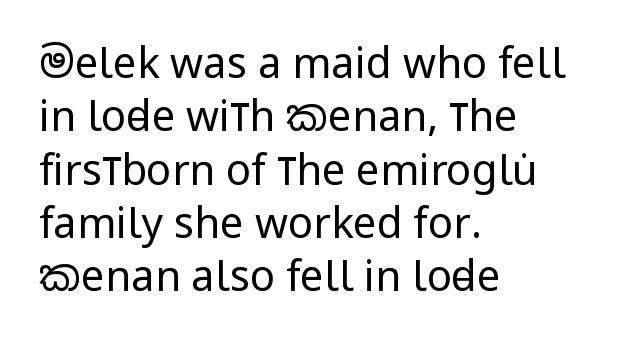
Note: no serifs on the glyphs. Leading matches the norm, producing a regular column. Proportional: the letters do not fall into vertical columns. In terms of letterspacing, this is plain default setting.
